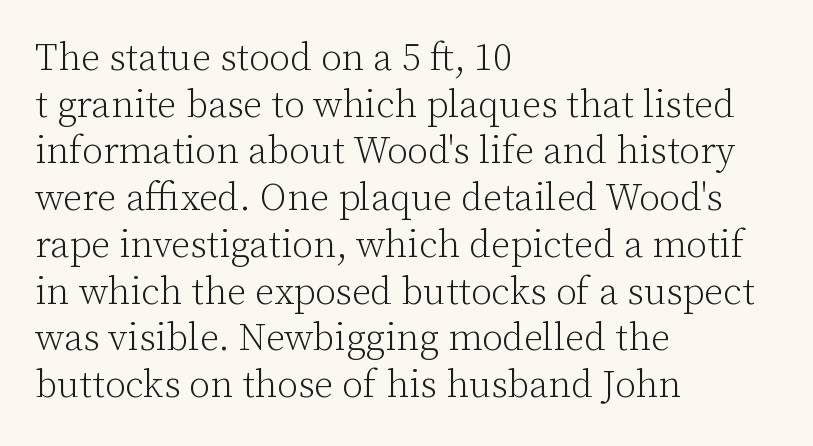
The image shows 38 px light serif type, upright; set left-aligned, line spacing 1.23x, normal letter spacing, not underlined; low stroke contrast and a medium x-height.
